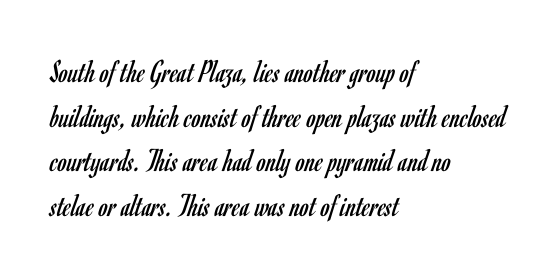
{"serif": "no", "bold": "no", "weight": "regular", "width": "condensed", "stroke_contrast": "low", "x_height": "small", "monospaced": "no", "underline": "no", "align": "left", "line_spacing": "normal", "line_spacing_ratio": 1.35, "letter_spacing": "normal", "letter_spacing_em": 0.0, "glyph_px": 33}
